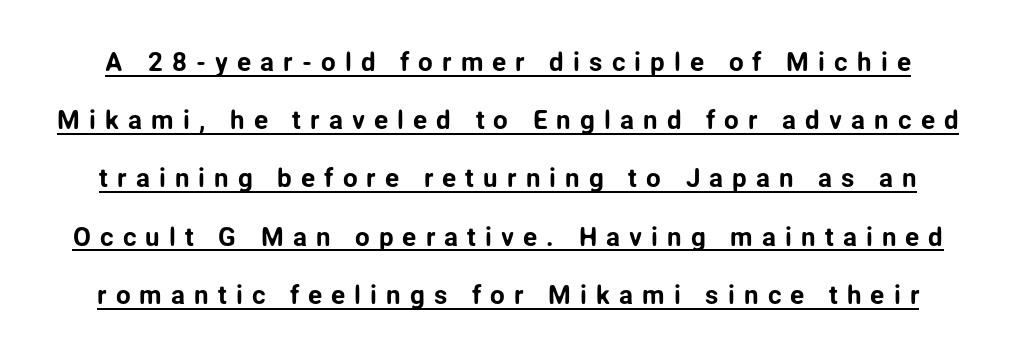
{"italic": "no", "underline": "yes", "line_spacing": "loose", "line_spacing_ratio": 2.24, "letter_spacing": "wide", "letter_spacing_em": 0.35, "glyph_px": 26}
